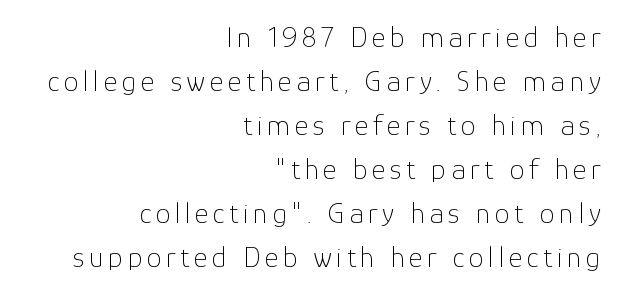
Q: Is the text bold? A: No.
Q: Is the text italic (slanted)? A: No, it is upright.
Q: Is the typeface a serif or a sans-serif typeface? A: Sans-serif.
Q: Is the text underlined? A: No.
Q: How is the paragraph aligned? A: Right-aligned.
Q: Is the spacing between lines tight, normal or loose? A: Normal.
Q: Width (condensed, normal, or wide)? A: Normal.
Q: Stroke contrast? A: Low.
Q: x-height? A: Medium.
Q: Monospaced? A: No.
